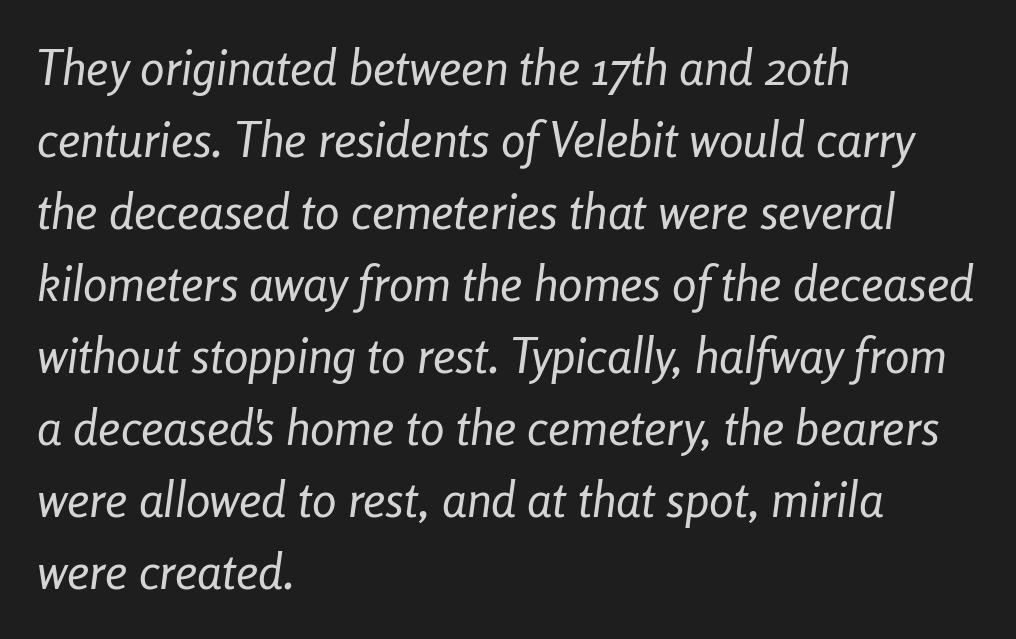
Underlining? Definitely not there. These glyphs show unthickened strokes, regular width or finer. You could call the tracking neutral — neither tight nor loose. Slanted lettering throughout.
